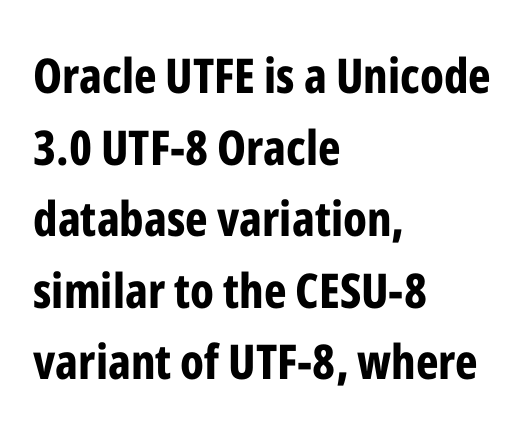
The gaps between neighbouring characters are ordinary and unremarkable. Each line starts at the same left margin while the right side varies. A full-strength bold gives these letters their thick strokes. Bare-footed words on every line. Honestly, the row spacing looks completely unremarkable. A typesetter would call this proportional, since set widths differ per character.
